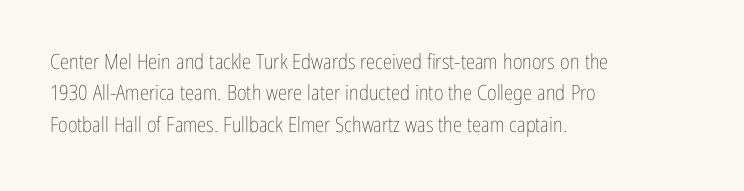
The image shows 21 px text type, upright; set left-aligned, normal line spacing (1.49x), normal letter spacing, not underlined.
